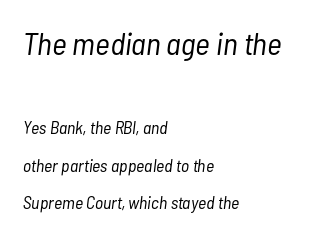
Q: Is the text bold? A: No.
Q: Is the text italic (slanted)? A: Yes, it leans right by about 7 degrees.
Q: Is the text underlined? A: No.
Q: How is the paragraph aligned? A: Left-aligned.
Q: Is the spacing between letters normal or unusually wide? A: Normal.
Q: Is the spacing between lines tight, normal or loose? A: Loose.
Q: Which block of text is set in a larger size, the first (top) or the second (bottom)? A: The first (top) one.
Q: Width (condensed, normal, or wide)? A: Condensed.
Q: Stroke contrast? A: Low.
Q: x-height? A: Medium.
Q: Monospaced? A: No.
